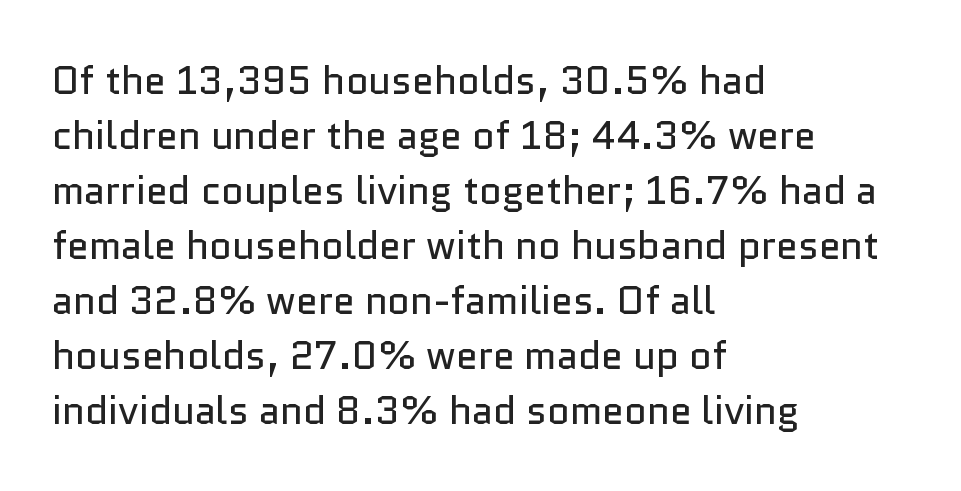
How are the letters spaced? Ordinarily, with no added tracking. The weight tops out at a normal text grade. Line beginnings align vertically; line endings do not. These lines are composed in type without serifs. Plain, unruled lines of type.
